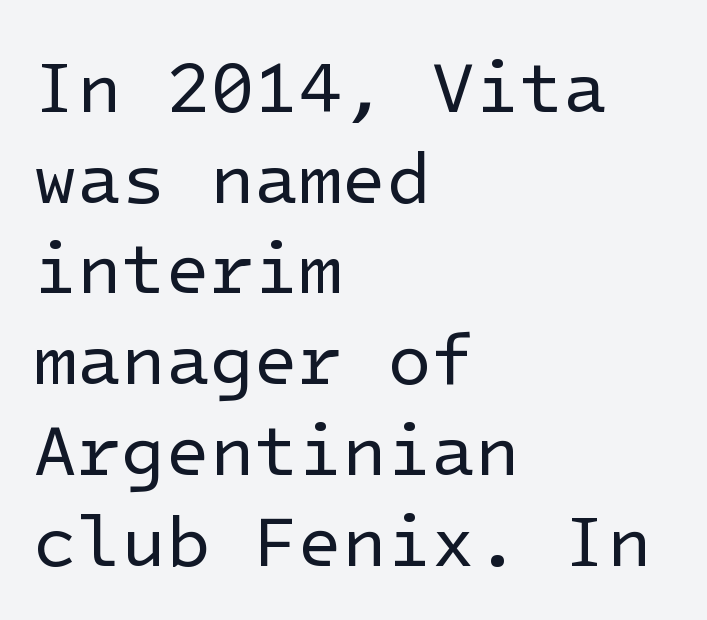
The image shows 72 px regular-weight sans-serif type, upright; set left-aligned, normal line spacing (1.26x), normal letter spacing, not underlined; low stroke contrast and a medium x-height.
